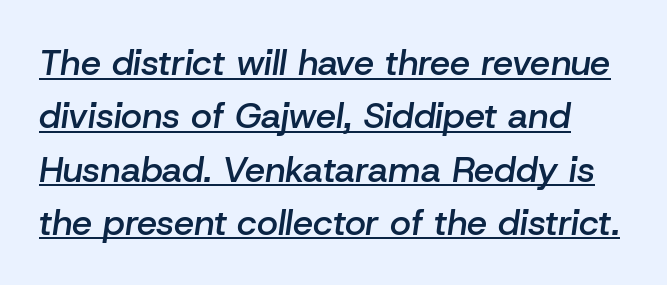
Q: Is the text bold? A: Semi-bold.
Q: Is the text italic (slanted)? A: Yes, it leans right by about 8 degrees.
Q: Is the text underlined? A: Yes.
Q: Is the spacing between letters normal or unusually wide? A: Normal.
Q: Is the spacing between lines tight, normal or loose? A: Normal.
Q: Width (condensed, normal, or wide)? A: Normal.
Q: Stroke contrast? A: Low.
Q: x-height? A: Medium.
Q: Monospaced? A: No.
